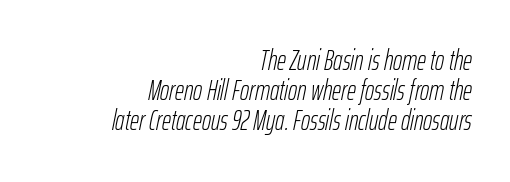
The image shows 28 px light, condensed type, italic (leaning right); set right-aligned, tight line spacing (1.08x), normal letter spacing, not underlined; low stroke contrast and a medium x-height.
